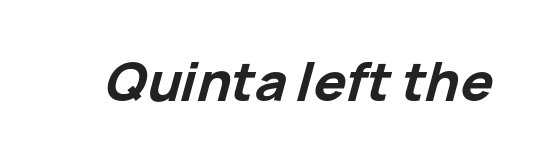
The image shows 54 px bold type, italic (leaning right); set normal letter spacing, not underlined; low stroke contrast and a medium x-height.
